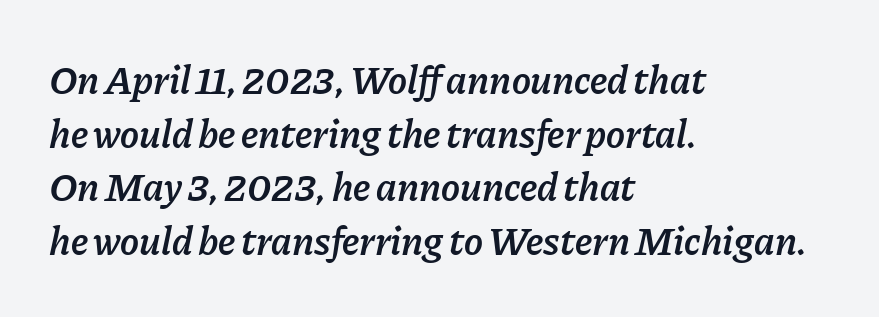
Q: Is the text bold? A: Semi-bold.
Q: Is the text italic (slanted)? A: Yes, it leans right by about 11 degrees.
Q: Is the text underlined? A: No.
Q: How is the paragraph aligned? A: Left-aligned.
Q: Is the spacing between letters normal or unusually wide? A: Normal.
Q: Is the spacing between lines tight, normal or loose? A: Normal.
Q: Width (condensed, normal, or wide)? A: Normal.
Q: Stroke contrast? A: Low.
Q: x-height? A: Medium.
Q: Monospaced? A: No.
